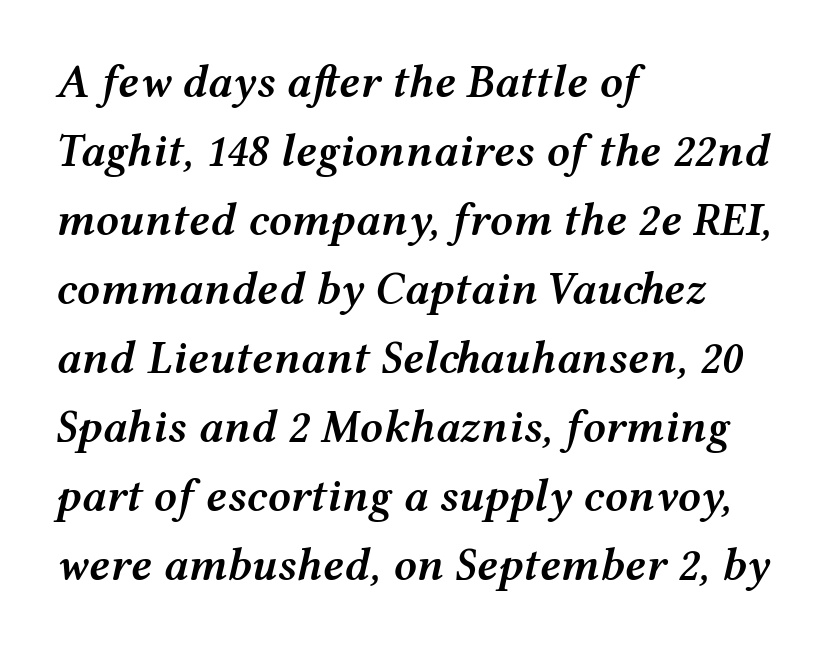
Q: Is the text bold? A: Semi-bold.
Q: Is the text italic (slanted)? A: Yes, it leans right by about 12 degrees.
Q: Is the text underlined? A: No.
Q: How is the paragraph aligned? A: Left-aligned.
Q: Is the spacing between letters normal or unusually wide? A: Normal.
Q: Is the spacing between lines tight, normal or loose? A: Normal.
Q: Width (condensed, normal, or wide)? A: Wide.
Q: Stroke contrast? A: Medium.
Q: x-height? A: Medium.
Q: Monospaced? A: No.
